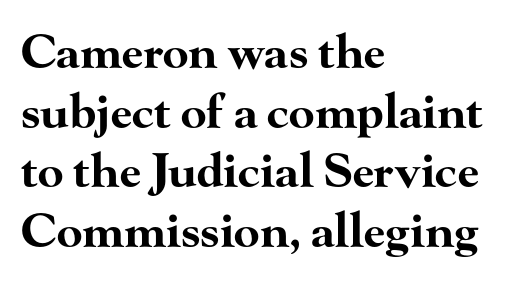
{"serif": "yes", "italic": "no", "bold": "yes", "weight": "bold", "width": "wide", "stroke_contrast": "high", "x_height": "small", "monospaced": "no", "underline": "no", "align": "left", "line_spacing": "normal", "line_spacing_ratio": 1.27, "letter_spacing": "normal", "letter_spacing_em": 0.0, "glyph_px": 47}
